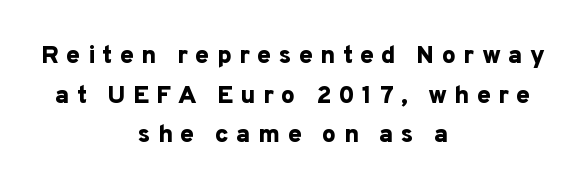
Q: Is the text bold? A: Yes.
Q: Is the text italic (slanted)? A: No, it is upright.
Q: Is the text underlined? A: No.
Q: How is the paragraph aligned? A: Centered.
Q: Is the spacing between letters normal or unusually wide? A: Unusually wide.
Q: Is the spacing between lines tight, normal or loose? A: Normal.
